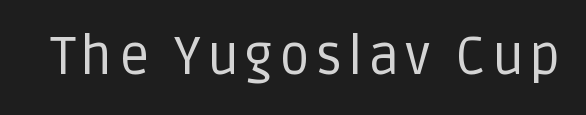
Q: Is the text bold? A: No.
Q: Is the text italic (slanted)? A: No, it is upright.
Q: Is the typeface a serif or a sans-serif typeface? A: Sans-serif.
Q: Is the text underlined? A: No.
Q: Width (condensed, normal, or wide)? A: Normal.
Q: Stroke contrast? A: Low.
Q: x-height? A: Large.
Q: Monospaced? A: No.
